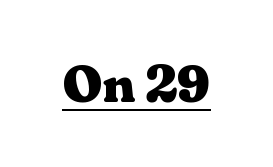
{"serif": "yes", "italic": "no", "bold": "yes", "weight": "heavy", "width": "wide", "stroke_contrast": "medium", "x_height": "medium", "monospaced": "no", "underline": "yes", "letter_spacing": "normal", "letter_spacing_em": 0.0, "glyph_px": 51}
